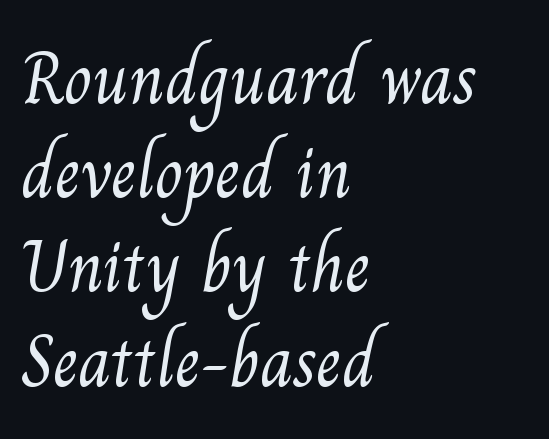
{"serif": "yes", "bold": "no", "weight": "light", "width": "normal", "stroke_contrast": "medium", "x_height": "small", "monospaced": "no", "underline": "no", "align": "left", "line_spacing": "normal", "line_spacing_ratio": 1.29, "letter_spacing": "normal", "letter_spacing_em": 0.0, "glyph_px": 73}
